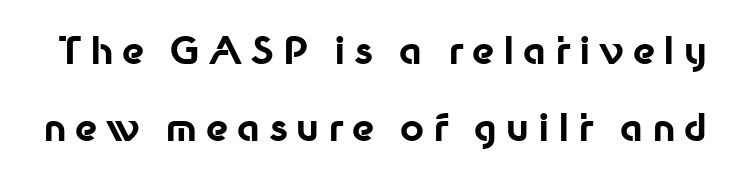
The text was rendered using a sans face with plain stroke endings. Character widths vary here, with narrow letters taking less room than wide ones. A typesetter would call this heavily tracked-out type. Lines of text with bare space underneath. What weight is shown? A full bold with thick strokes.
